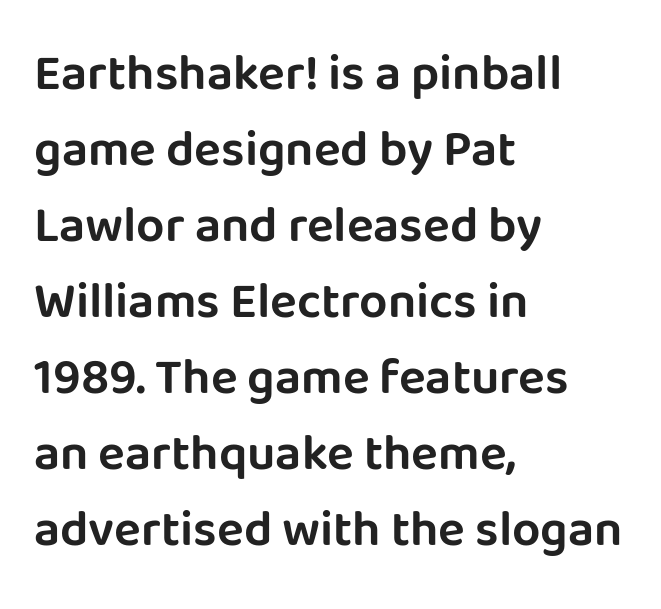
{"serif": "no", "italic": "no", "width": "normal", "stroke_contrast": "low", "x_height": "large", "monospaced": "no", "underline": "no", "align": "left", "line_spacing": "normal", "line_spacing_ratio": 1.52, "letter_spacing": "normal", "letter_spacing_em": 0.0, "glyph_px": 50}
